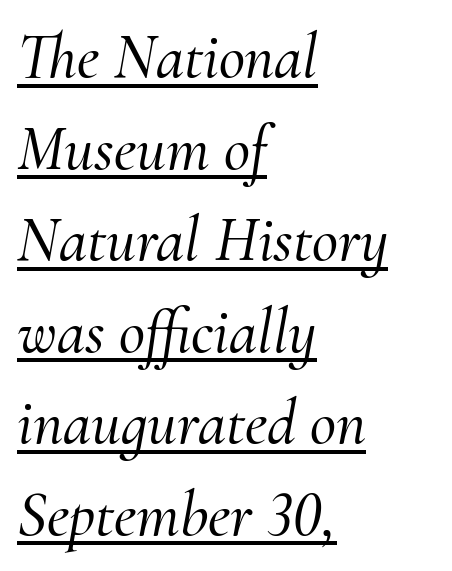
{"serif": "yes", "italic": "yes", "lean": "right", "slant_degrees": 10, "width": "normal", "stroke_contrast": "medium", "x_height": "small", "monospaced": "no", "underline": "yes", "align": "left", "line_spacing": "normal", "line_spacing_ratio": 1.43, "letter_spacing": "normal", "letter_spacing_em": 0.0, "glyph_px": 64}
